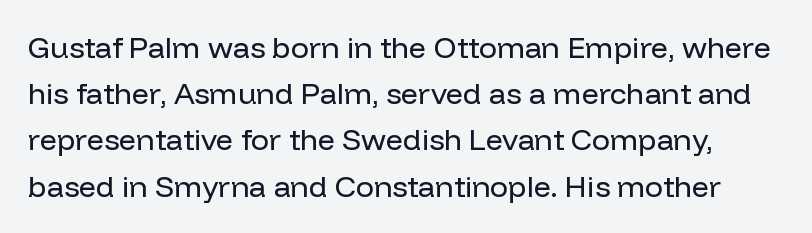
One glance says typical: line gaps are just what's usual. This rendering employs a face without finishing strokes, i.e., a sans-serif. You could call the tracking neutral — neither tight nor loose. No letter is thick-stroked: the sample isn't bold. Do the characters align in a grid? No, the font is proportional. Words float on clear page, feet unadorned.
